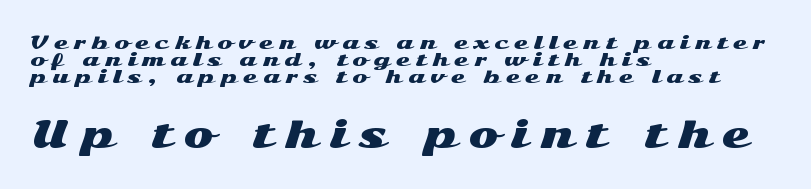
The image shows 36 px wide sans-serif type; set left-aligned, tight line spacing (0.95x), unusually wide letter spacing (+0.33 em), not underlined; the second (bottom) block is 2.0x larger; medium stroke contrast and a medium x-height.
